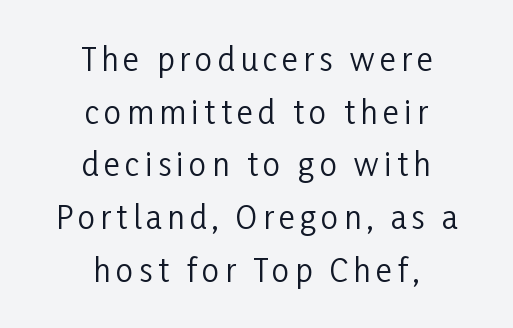
A bare baseline throughout the passage. The setting favours the middle, as headings and verse often do. Think of a printed novel: that variable character pitch is what you see here. Interline gaps are of average width in this sample.
